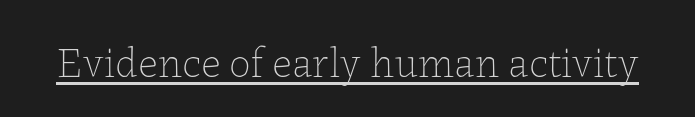
Q: Is the text bold? A: No.
Q: Is the text italic (slanted)? A: No, it is upright.
Q: Is the text underlined? A: Yes.
Q: Is the spacing between letters normal or unusually wide? A: Normal.
Q: Width (condensed, normal, or wide)? A: Normal.
Q: Stroke contrast? A: Low.
Q: x-height? A: Medium.
Q: Monospaced? A: No.
